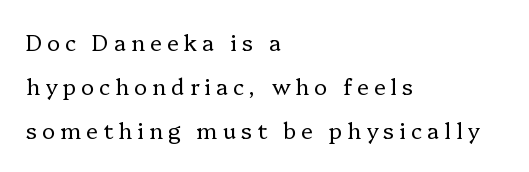
Compared with a typical body face, this is equally light or lighter still. Typeset ragged right — the left edge is the straight one. Baseline-to-baseline distance is far greater than the letter height. Descenders are the only things crossing below the line.
